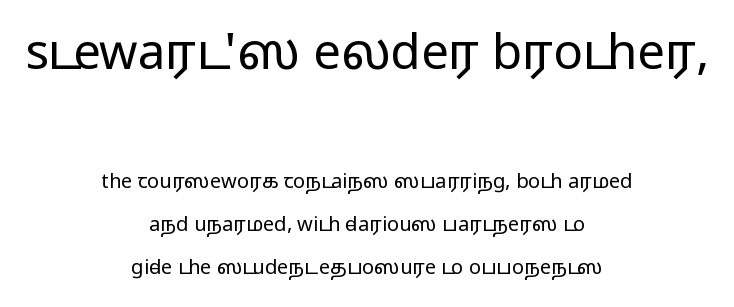
Every character sits straight up, as roman type does. Any mark beneath the type? The region is blank. You could call the tracking neutral — neither tight nor loose. You could not count columns in this text — the font is proportionally spaced. Summary of vertical rhythm: relaxed, with wide interline spacing. In this sample the first text group is rendered at the bigger scale.
